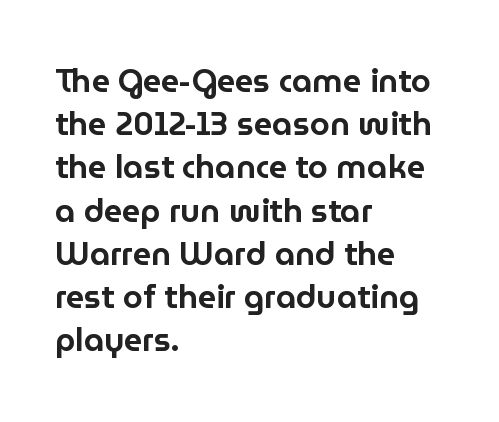
The image shows 32 px sans-serif type, upright; set left-aligned, normal line spacing (1.35x), normal letter spacing, not underlined; low stroke contrast and a medium x-height.
